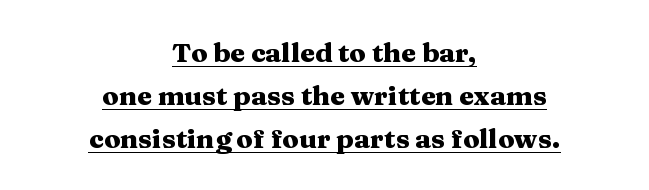
Q: Is the text bold? A: Yes.
Q: Is the text italic (slanted)? A: No, it is upright.
Q: Is the text underlined? A: Yes.
Q: How is the paragraph aligned? A: Centered.
Q: Is the spacing between letters normal or unusually wide? A: Normal.
Q: Is the spacing between lines tight, normal or loose? A: Normal.
